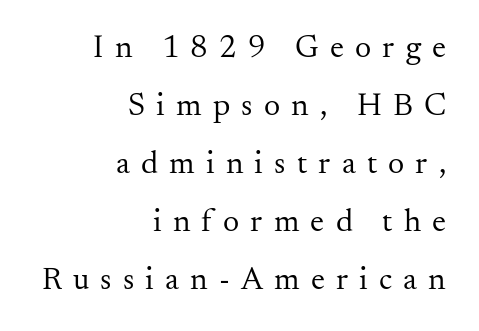
Line ends are locked; line starts wander. Weight class: somewhere from thin through regular. Vertical strokes here are truly vertical. A typesetter would label this face a serif.
